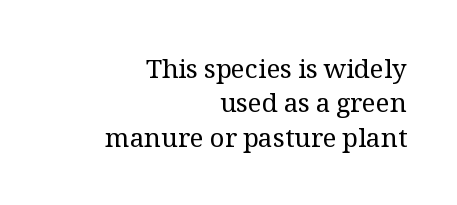
Vertical stems look standard width or narrower in stroke. The block of text has a typical density, with ordinary space between rows. All the whitespace from short lines collects on the left. Is the letter spacing exaggerated? No — it looks like the ordinary default.
